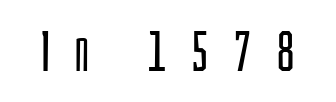
The image shows 56 px light, condensed sans-serif type, upright; set unusually wide letter spacing (+0.43 em), not underlined; low stroke contrast and a large x-height.
